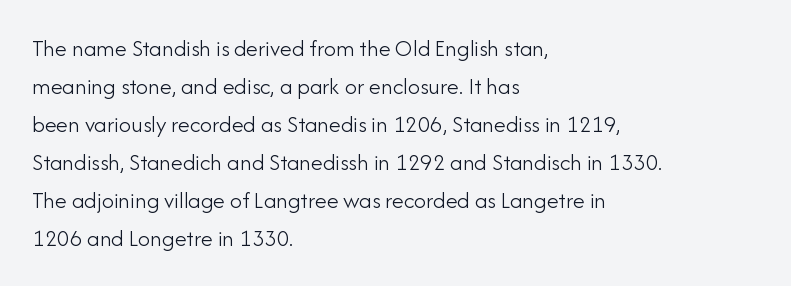
{"italic": "no", "bold": "no", "underline": "no", "align": "left", "line_spacing": "normal", "line_spacing_ratio": 1.58, "letter_spacing": "normal", "letter_spacing_em": 0.0, "glyph_px": 24}
